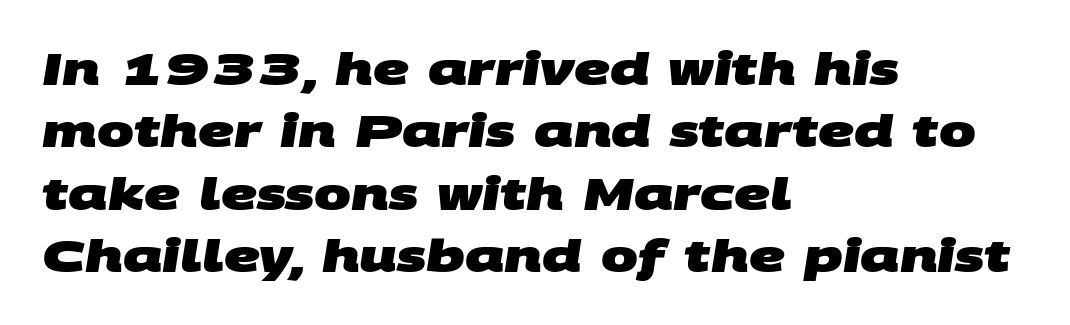
These lines sit exactly where default settings would place them. Note: no serifs on the glyphs. Each letter keeps its own natural width here, so spacing adapts to shape. The passage is arranged the way most books set body copy — flush left. The letterforms sit shoulder to shoulder at normal distance.
